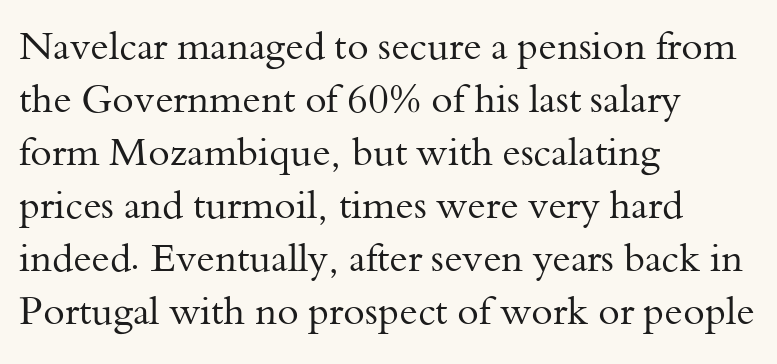
Q: Is the text bold? A: No.
Q: Is the text italic (slanted)? A: No, it is upright.
Q: Is the typeface a serif or a sans-serif typeface? A: Serif.
Q: Is the text underlined? A: No.
Q: How is the paragraph aligned? A: Left-aligned.
Q: Is the spacing between letters normal or unusually wide? A: Normal.
Q: Is the spacing between lines tight, normal or loose? A: Normal.
Q: Width (condensed, normal, or wide)? A: Normal.
Q: Stroke contrast? A: Medium.
Q: x-height? A: Small.
Q: Monospaced? A: No.
